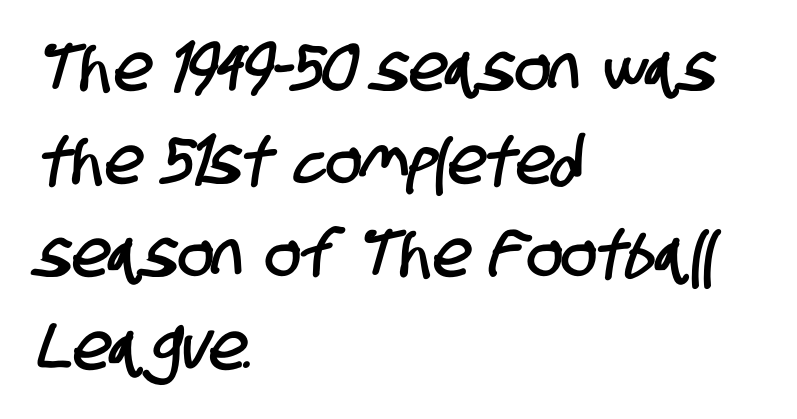
Teacher's note: observe the even left margin — that is flush-left alignment. Compared with typical paragraphs, the rows here are spaced about the same. Words appear dense and cohesive because spacing is normal. Rule under the text: the space is simply empty.
